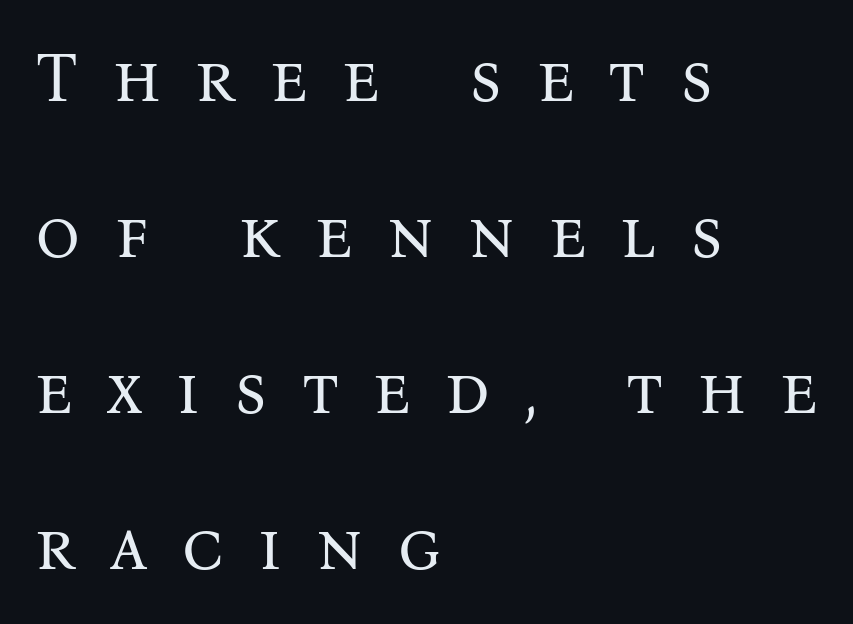
Q: Is the text bold? A: No.
Q: Is the text italic (slanted)? A: No, it is upright.
Q: Is the typeface a serif or a sans-serif typeface? A: Serif.
Q: Is the text underlined? A: No.
Q: How is the paragraph aligned? A: Left-aligned.
Q: Is the spacing between letters normal or unusually wide? A: Unusually wide.
Q: Is the spacing between lines tight, normal or loose? A: Loose.
Q: Width (condensed, normal, or wide)? A: Normal.
Q: Stroke contrast? A: Medium.
Q: x-height? A: Medium.
Q: Monospaced? A: No.
